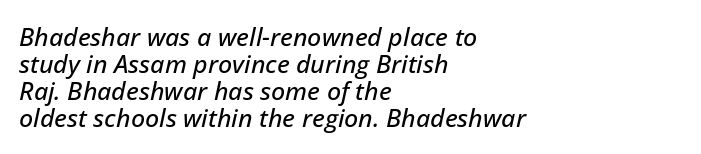
Words appear dense and cohesive because spacing is normal. Closely set lines give the paragraph a compact silhouette. Quick note: italic. Is the block centered? No — it sits flush against the left margin.
